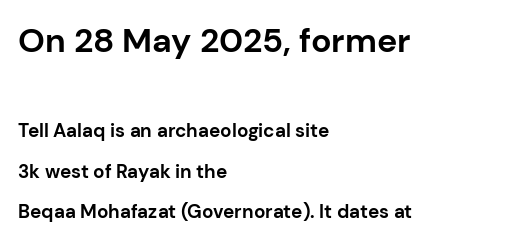
Q: Is the text bold? A: Yes.
Q: Is the text italic (slanted)? A: No, it is upright.
Q: Is the typeface a serif or a sans-serif typeface? A: Sans-serif.
Q: Is the text underlined? A: No.
Q: How is the paragraph aligned? A: Left-aligned.
Q: Is the spacing between letters normal or unusually wide? A: Normal.
Q: Is the spacing between lines tight, normal or loose? A: Loose.
Q: Which block of text is set in a larger size, the first (top) or the second (bottom)? A: The first (top) one.
Q: Width (condensed, normal, or wide)? A: Normal.
Q: Stroke contrast? A: Low.
Q: x-height? A: Medium.
Q: Monospaced? A: No.
